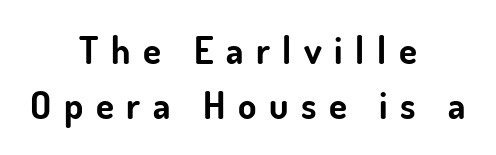
The image shows 37 px bold sans-serif type, upright; set centered, normal line spacing (1.49x), unusually wide letter spacing (+0.34 em), not underlined; low stroke contrast and a small x-height.
